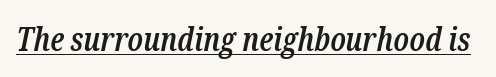
{"serif": "yes", "italic": "yes", "lean": "right", "slant_degrees": 12, "bold": "semi", "weight": "semibold", "width": "condensed", "stroke_contrast": "low", "x_height": "medium", "monospaced": "no", "underline": "yes", "letter_spacing": "normal", "letter_spacing_em": 0.0, "glyph_px": 32}
